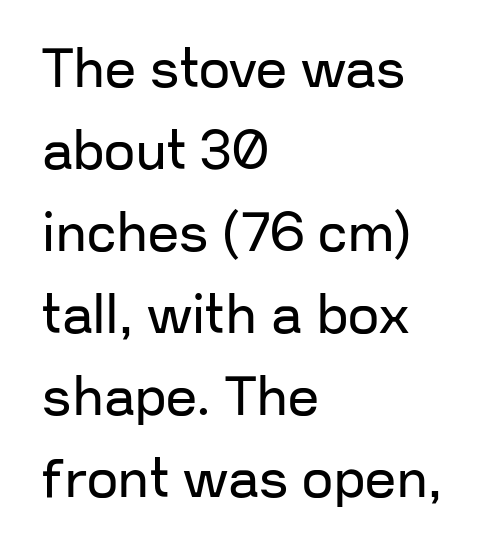
The rendering uses natural spacing where letterforms have individual widths. Check under the words: just untouched page. Compared with typical body copy, the letter spacing here is the same. Examine the stroke ends and you'll find no serifs. The space between consecutive lines is moderate. The setting favours the left margin, as ordinary paragraphs usually do.
